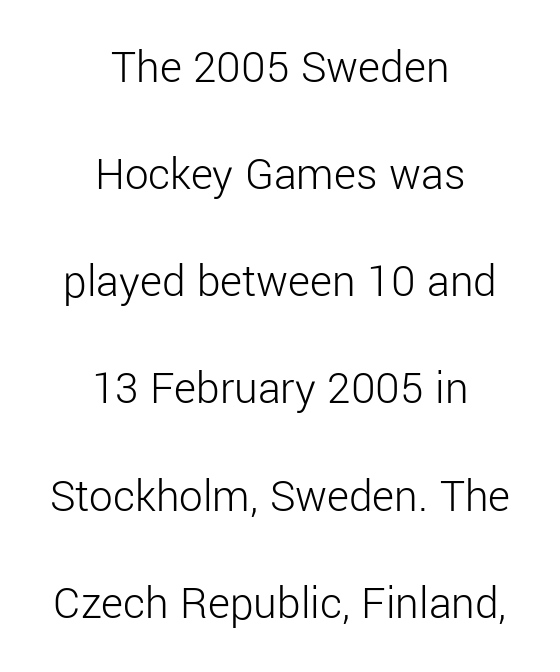
The image shows 47 px light sans-serif type, upright; set centered, loose line spacing (2.28x), normal letter spacing, not underlined; low stroke contrast and a medium x-height.
